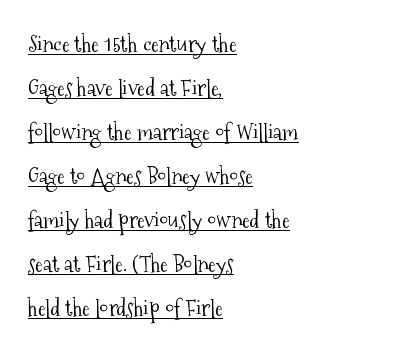
The image shows 23 px text type, upright; set left-aligned, loose line spacing (1.91x), normal letter spacing, underlined.
